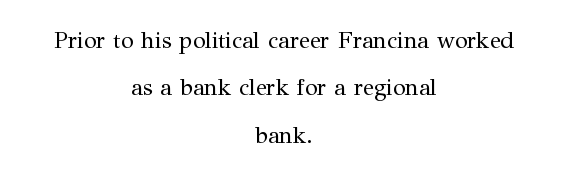
{"italic": "no", "bold": "no", "underline": "no", "align": "center", "line_spacing": "loose", "line_spacing_ratio": 2.06, "letter_spacing": "normal", "letter_spacing_em": 0.0, "glyph_px": 23}
